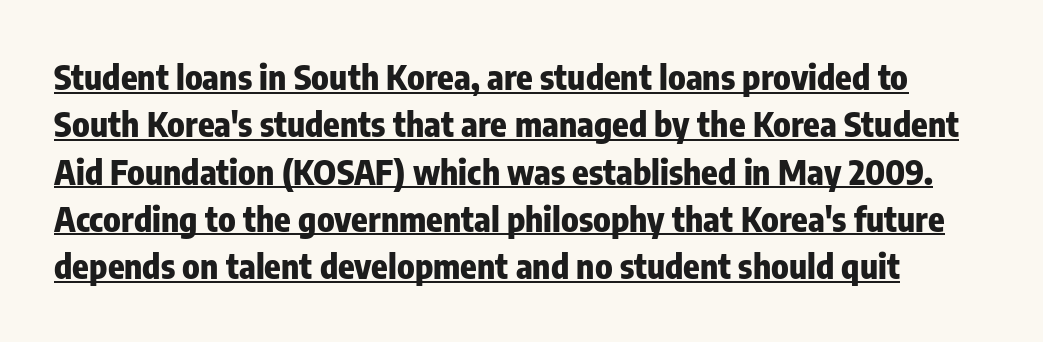
The image shows 34 px heavy, condensed sans-serif type, upright; set normal line spacing (1.39x), normal letter spacing, underlined; low stroke contrast and a medium x-height.
